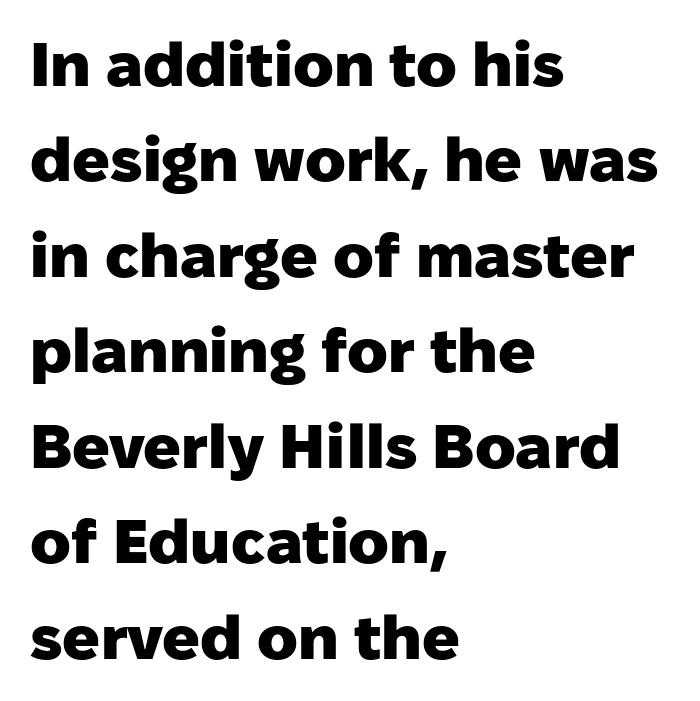
{"serif": "no", "italic": "no", "bold": "yes", "weight": "heavy", "width": "normal", "stroke_contrast": "low", "x_height": "medium", "monospaced": "no", "underline": "no", "align": "left", "line_spacing": "normal", "line_spacing_ratio": 1.54, "letter_spacing": "normal", "letter_spacing_em": 0.0, "glyph_px": 62}
